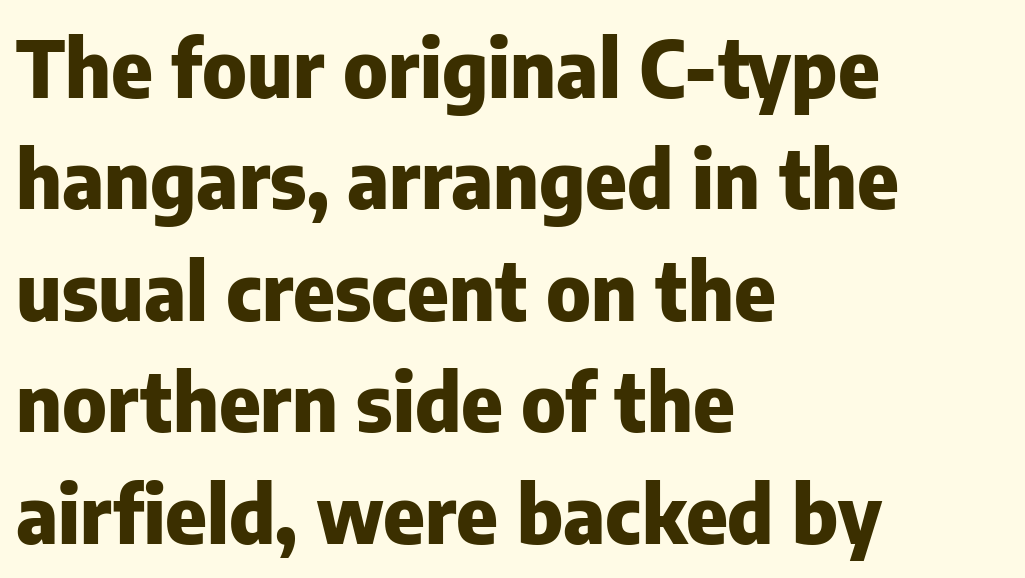
{"serif": "no", "italic": "no", "bold": "yes", "weight": "heavy", "width": "normal", "stroke_contrast": "low", "x_height": "medium", "monospaced": "no", "underline": "no", "align": "left", "line_spacing": "normal", "line_spacing_ratio": 1.41, "letter_spacing": "normal", "letter_spacing_em": 0.0, "glyph_px": 79}
